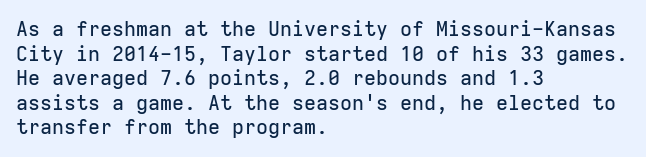
The image shows 20 px text type, upright; set left-aligned, line spacing 1.23x, normal letter spacing, not underlined.
